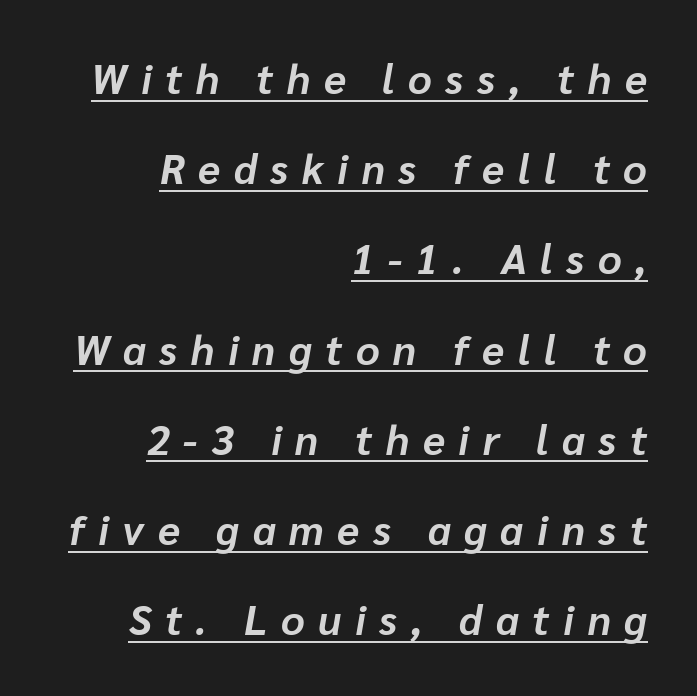
{"italic": "yes", "lean": "right", "slant_degrees": 10, "bold": "yes", "weight": "bold", "width": "normal", "stroke_contrast": "low", "x_height": "medium", "monospaced": "no", "underline": "yes", "align": "right", "line_spacing": "loose", "line_spacing_ratio": 2.2, "letter_spacing": "wide", "letter_spacing_em": 0.33, "glyph_px": 41}
